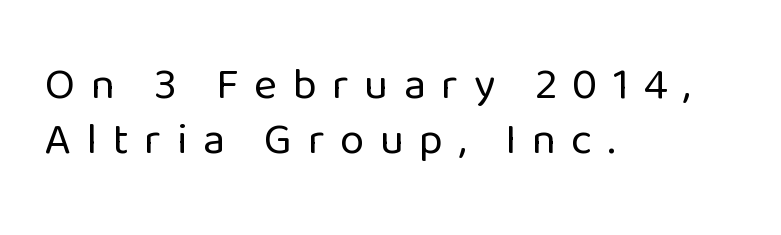
The image shows 44 px regular-weight sans-serif type, upright; set left-aligned, line spacing 1.24x, unusually wide letter spacing (+0.35 em), not underlined; low stroke contrast and a medium x-height.
